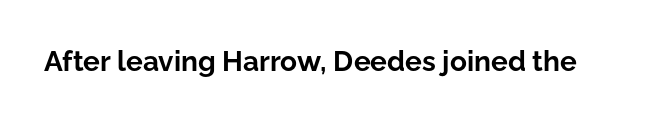
The image shows 28 px bold sans-serif type, upright; set normal letter spacing, not underlined; low stroke contrast and a medium x-height.
